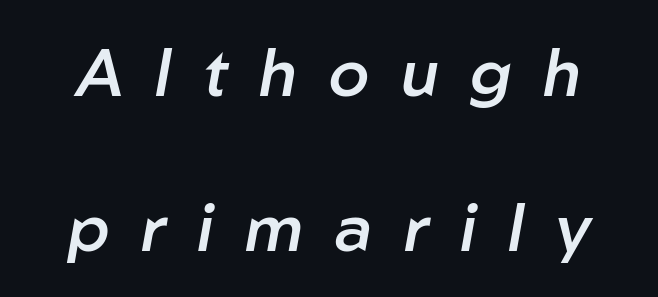
{"italic": "yes", "lean": "right", "slant_degrees": 10, "bold": "semi", "weight": "semibold", "width": "normal", "stroke_contrast": "low", "x_height": "medium", "monospaced": "no", "underline": "no", "line_spacing": "loose", "line_spacing_ratio": 2.35, "letter_spacing": "wide", "letter_spacing_em": 0.48, "glyph_px": 66}
